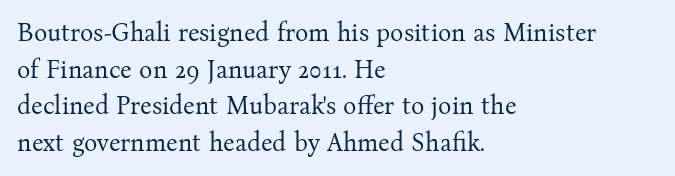
The image shows 25 px text type, upright; set left-aligned, normal line spacing (1.47x), normal letter spacing, not underlined.
